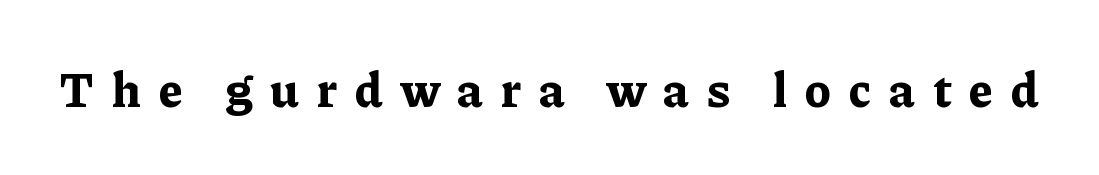
On the weight axis this lands at bold, roughly 700. The letters advance in unequal steps, a hallmark of proportional type. The type sits square on the baseline with zero lean. Characters follow at a spacing far wider than the type designer built in. Descender tails drop into unmarked territory. Small tapered or slab feet sit at the stroke ends, so this counts as serif.
